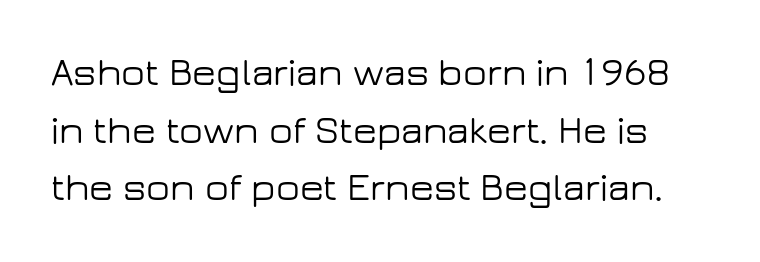
Q: Is the text italic (slanted)? A: No, it is upright.
Q: Is the typeface a serif or a sans-serif typeface? A: Sans-serif.
Q: Is the text underlined? A: No.
Q: Is the spacing between letters normal or unusually wide? A: Normal.
Q: Is the spacing between lines tight, normal or loose? A: Normal.
Q: Width (condensed, normal, or wide)? A: Wide.
Q: Stroke contrast? A: Low.
Q: x-height? A: Medium.
Q: Monospaced? A: No.
